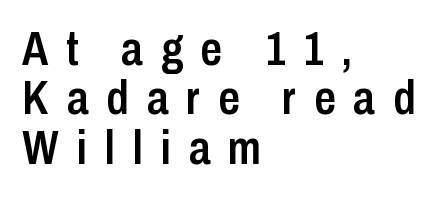
Q: Is the text bold? A: Semi-bold.
Q: Is the text italic (slanted)? A: No, it is upright.
Q: Is the typeface a serif or a sans-serif typeface? A: Sans-serif.
Q: Is the text underlined? A: No.
Q: How is the paragraph aligned? A: Left-aligned.
Q: Is the spacing between letters normal or unusually wide? A: Unusually wide.
Q: Is the spacing between lines tight, normal or loose? A: Tight.
Q: Width (condensed, normal, or wide)? A: Condensed.
Q: Stroke contrast? A: Low.
Q: x-height? A: Medium.
Q: Monospaced? A: No.
